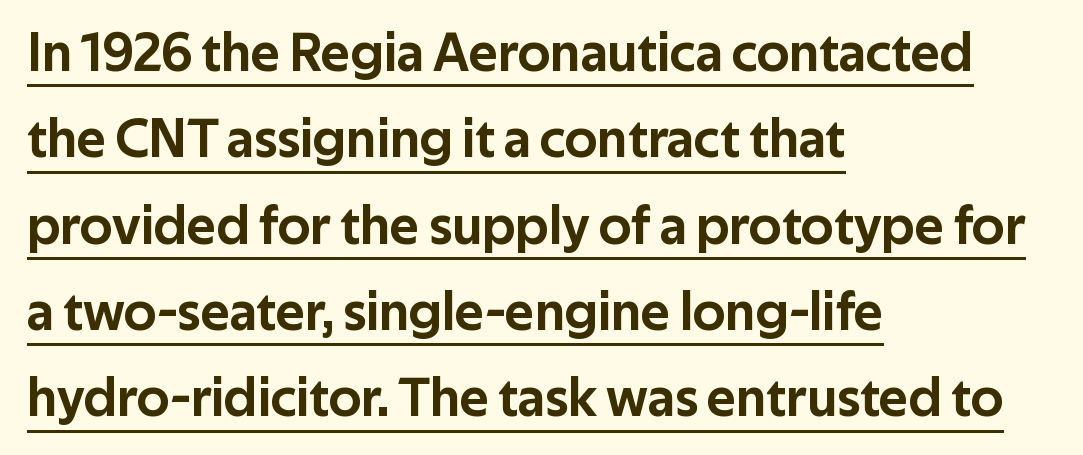
The font family rendered here belongs to the sans-serif group. Notice how the stems are strictly vertical — no italics here. Think of a printed novel: that variable character pitch is what you see here. Is the letter spacing exaggerated? No — it looks like the ordinary default. Leading: standard.
